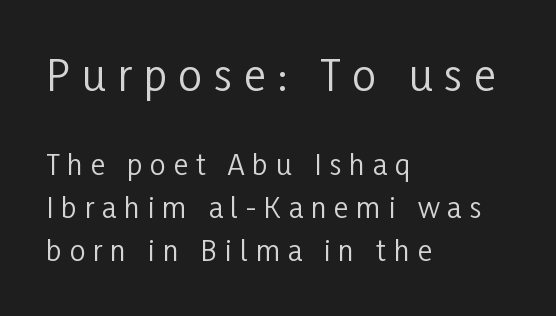
The passage shown is not bold in any degree. A clean baseline with only descenders dipping below it. The rows are spaced the way most documents space them. The characters display no serif detailing; their extremities are plain. Each line starts at the same left margin while the right side varies. Here the glyphs are tracked loosely, breaking word shapes into spaced letters.
